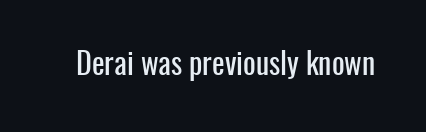
Is the letter spacing exaggerated? No — it looks like the ordinary default. Lines of text with bare space underneath. A typesetter would label this face a sans. Varying glyph widths throughout — classic text-font behaviour. Tall strokes in this sample are plumb rather than angled.
